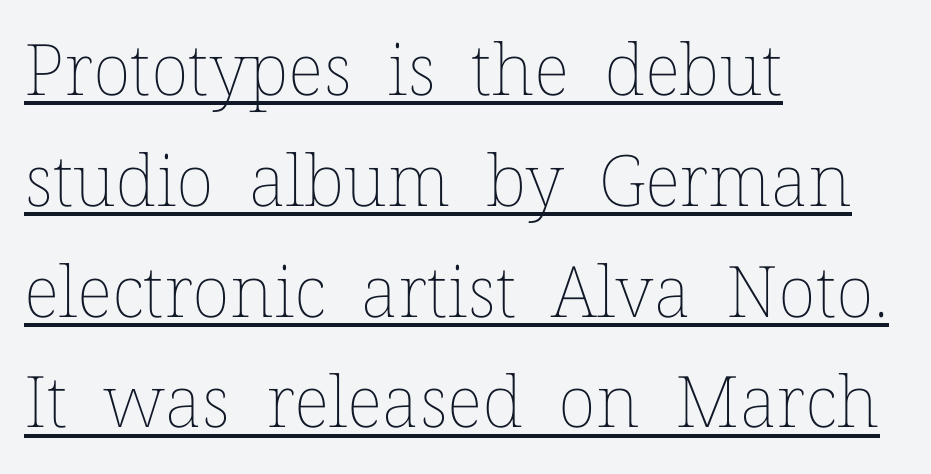
{"italic": "no", "bold": "no", "weight": "thin", "width": "normal", "stroke_contrast": "low", "x_height": "medium", "monospaced": "no", "underline": "yes", "align": "left", "line_spacing": "normal", "line_spacing_ratio": 1.56, "letter_spacing": "normal", "letter_spacing_em": 0.0, "glyph_px": 71}
